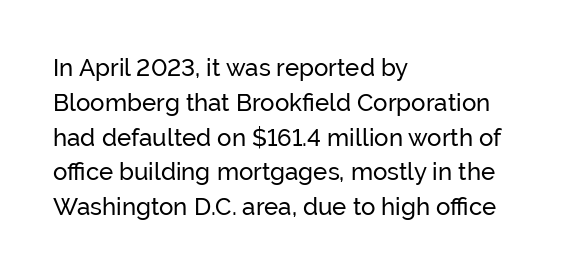
Q: Is the text italic (slanted)? A: No, it is upright.
Q: Is the text underlined? A: No.
Q: How is the paragraph aligned? A: Left-aligned.
Q: Is the spacing between letters normal or unusually wide? A: Normal.
Q: Is the spacing between lines tight, normal or loose? A: Normal.
